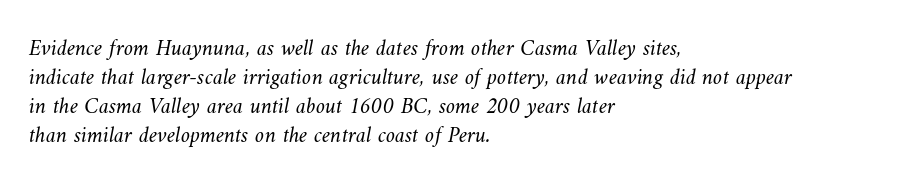
Lines of text with bare space underneath. Stems and bowls with no extra thickness — not bold. The rendering keeps characters at their native spacing. In terms of leading, this rendering sits right in the middle.
